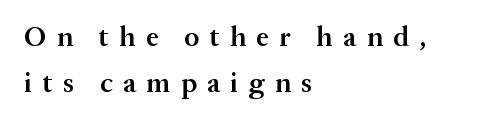
The image shows 28 px semibold serif type, upright; set left-aligned, normal line spacing (1.64x), unusually wide letter spacing (+0.37 em), not underlined; medium stroke contrast and a medium x-height.
